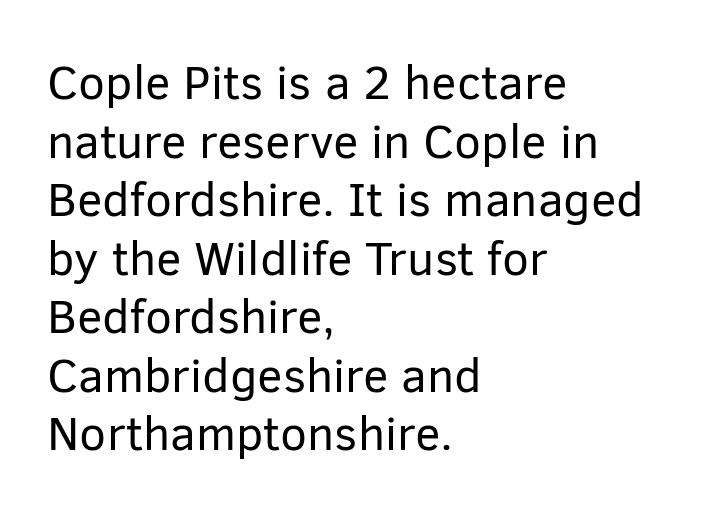
The image shows 48 px regular-weight sans-serif type, upright; set left-aligned, line spacing 1.22x, normal letter spacing, not underlined; low stroke contrast and a medium x-height.
